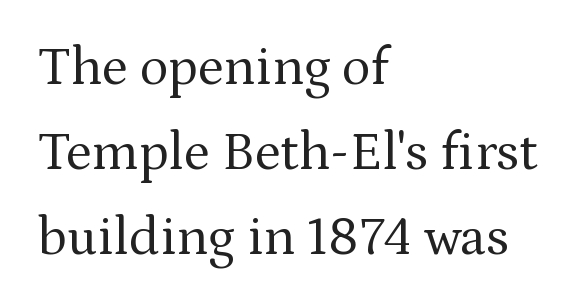
{"serif": "yes", "italic": "no", "bold": "no", "weight": "regular", "width": "normal", "stroke_contrast": "medium", "x_height": "medium", "monospaced": "no", "underline": "no", "align": "left", "line_spacing": "normal", "line_spacing_ratio": 1.57, "letter_spacing": "normal", "letter_spacing_em": 0.0, "glyph_px": 54}
